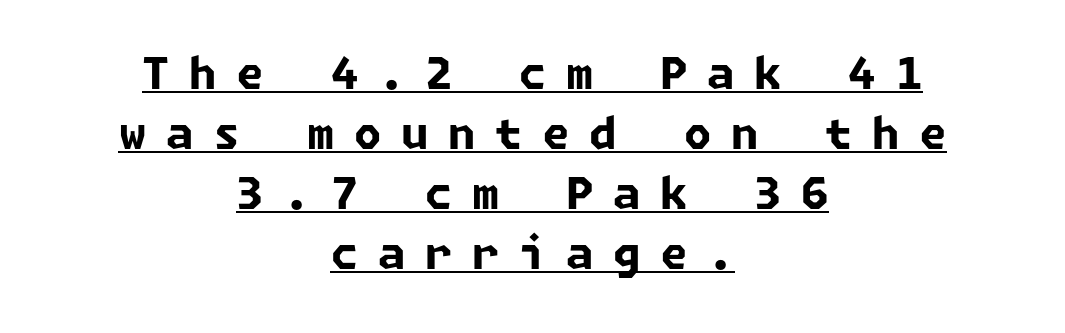
Line spacing here is normal. This is underlined copy, the kind a proofreader might mark for attention. Glyph-to-glyph distance is far greater than everyday printed text. If you folded the block vertically in half, each line would mirror itself in length.
